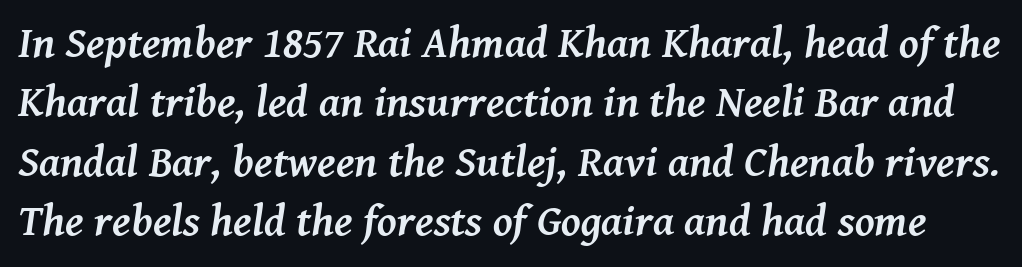
The image shows 44 px semibold serif type, italic (leaning right); set normal line spacing (1.35x), normal letter spacing, not underlined; medium stroke contrast and a medium x-height.
